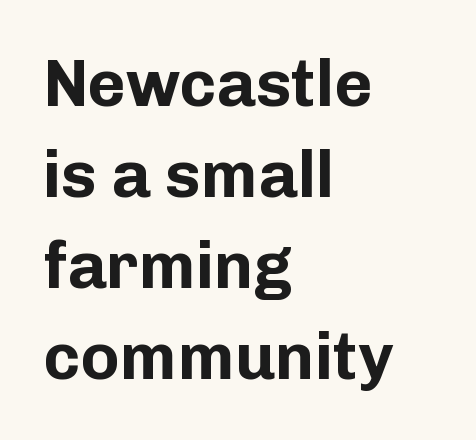
Clear beneath every line of the passage. Does the type have serifs? No, each stem ends abruptly. Does the leading feel generous? No, just average. The face used here is proportionally spaced, like ordinary book or web type. Ascenders rise straight up at ninety degrees. The setting favours the left margin, as ordinary paragraphs usually do.
